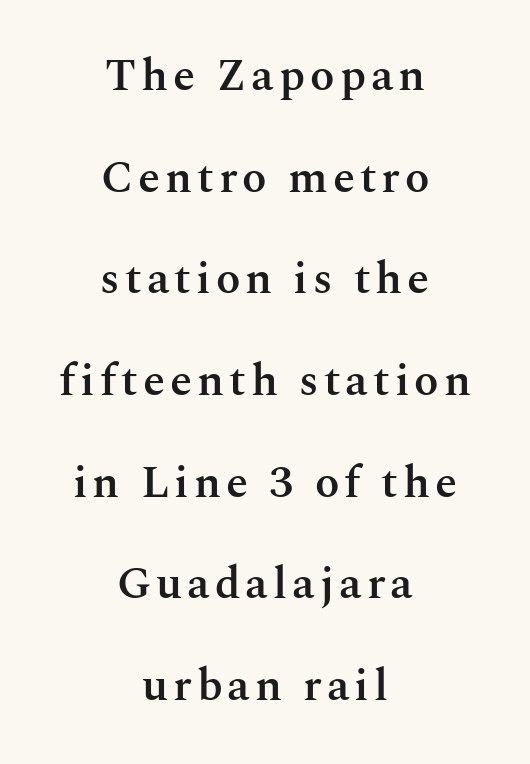
The image shows 45 px semibold serif type, upright; set centered, loose line spacing (2.26x), not underlined; medium stroke contrast and a medium x-height.
